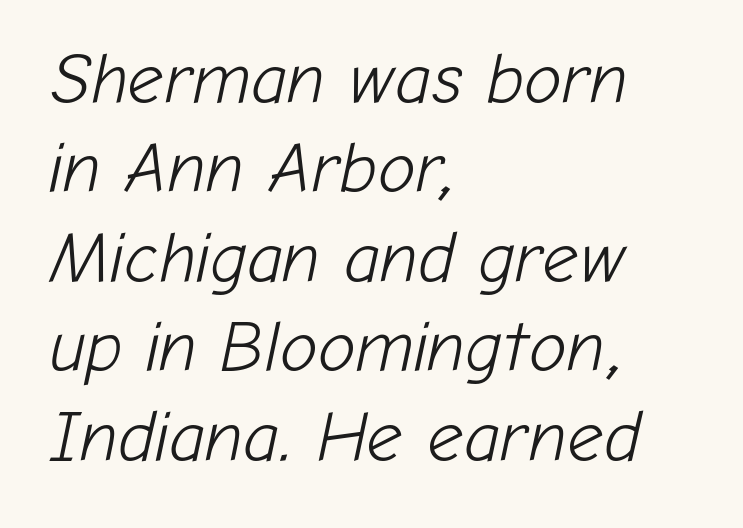
Between one letter and the next there's only the usual sliver of space. These lines are rendered in a variable-pitch font. This rendering uses left alignment, leaving the right contour irregular. This sample uses an oblique cut, with every glyph tilted off the vertical. The letters look calm and open, with moderate or lighter stems. Any mark beneath the type? The region is blank.
